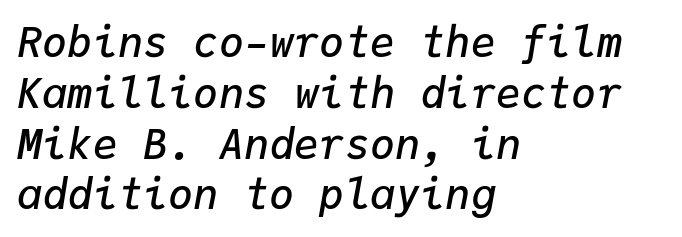
{"italic": "yes", "lean": "right", "slant_degrees": 9, "bold": "semi", "weight": "semibold", "width": "normal", "stroke_contrast": "low", "x_height": "medium", "monospaced": "yes", "underline": "no", "align": "left", "line_spacing_ratio": 1.21, "letter_spacing": "normal", "letter_spacing_em": 0.0, "glyph_px": 42}
